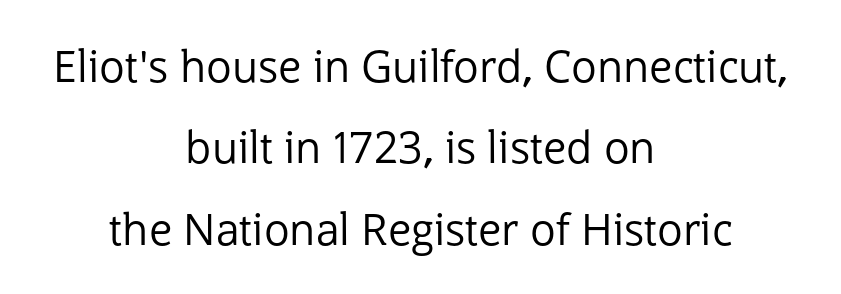
Here the glyphs are tracked normally, forming tight word shapes. The letters carry no serifs — their stems end cleanly without finishing strokes. Rule under the text: the space is simply empty. You could not count columns in this text — the font is proportionally spaced. Upright lettering throughout.
